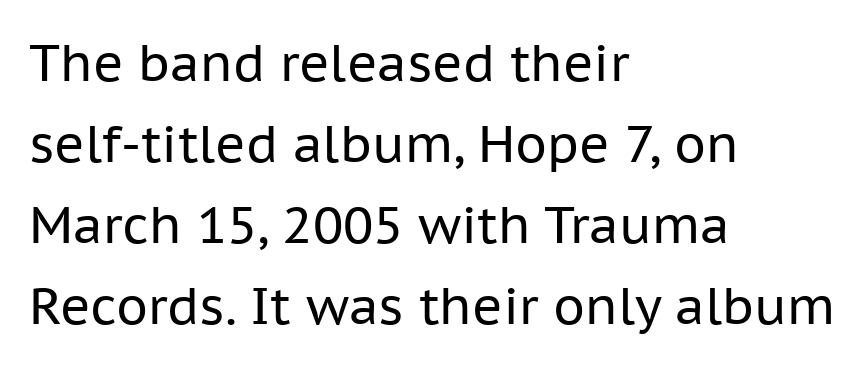
The image shows 51 px regular-weight sans-serif type, upright; set left-aligned, normal line spacing (1.59x), normal letter spacing, not underlined; low stroke contrast and a medium x-height.
